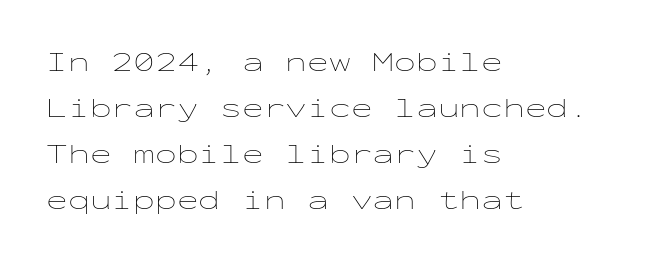
{"italic": "no", "bold": "no", "weight": "thin", "width": "wide", "stroke_contrast": "low", "x_height": "medium", "monospaced": "yes", "underline": "no", "align": "left", "line_spacing": "normal", "line_spacing_ratio": 1.59, "letter_spacing": "normal", "letter_spacing_em": 0.0, "glyph_px": 29}
